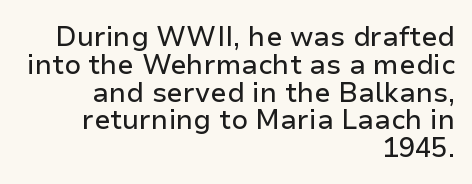
The image shows 27 px text type, upright; set right-aligned, tight line spacing (1.03x), normal letter spacing, not underlined.
